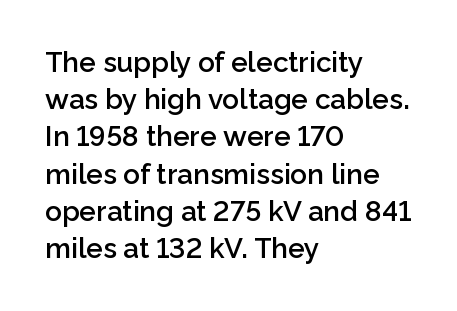
The foot of each line stays bare and open. Vertical spacing — default. The lettering stays uniformly vertical, giving the passage a roman look. These lines are set flush left with a ragged right edge. Look at the tracking — it's just the regular setting, nothing added. Each letter's strokes conclude bluntly, with no projecting serifs.
